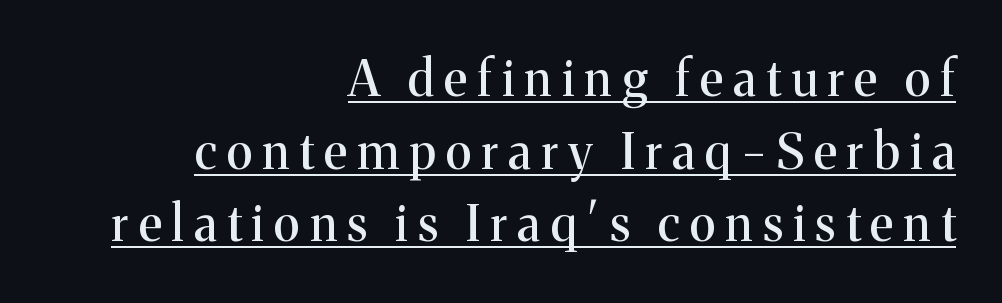
{"serif": "yes", "italic": "no", "width": "normal", "stroke_contrast": "medium", "x_height": "medium", "monospaced": "no", "underline": "yes", "align": "right", "line_spacing": "normal", "line_spacing_ratio": 1.48, "letter_spacing": "wide", "letter_spacing_em": 0.21, "glyph_px": 49}
